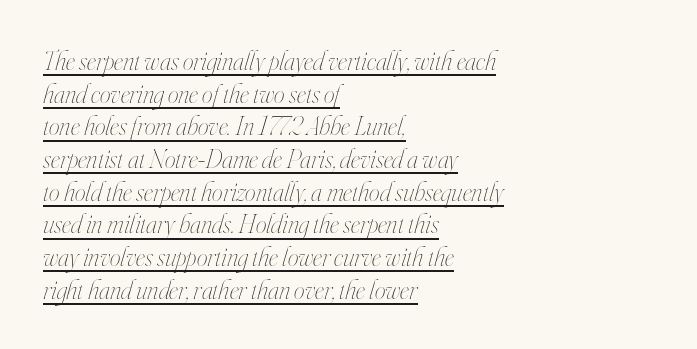
{"italic": "yes", "lean": "right", "slant_degrees": 16, "bold": "no", "underline": "yes", "align": "left", "line_spacing_ratio": 1.21, "letter_spacing": "normal", "letter_spacing_em": 0.0, "glyph_px": 27}
